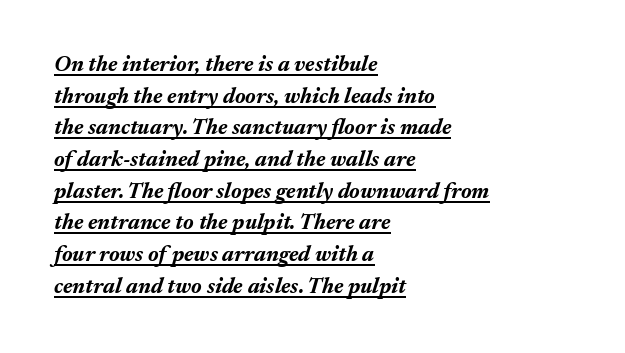
The image shows 22 px bold type, italic (leaning right); set left-aligned, normal line spacing (1.44x), normal letter spacing, underlined.
